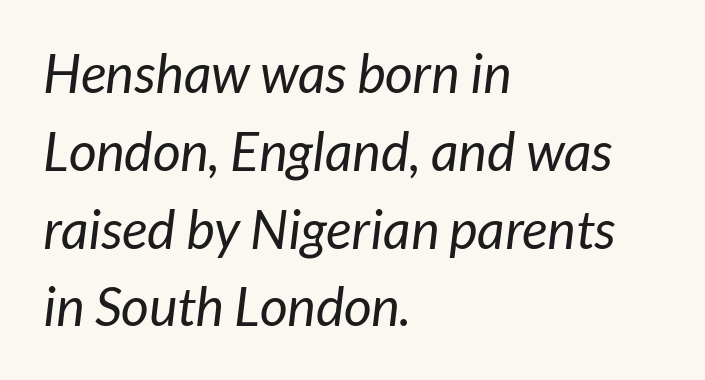
Q: Is the text bold? A: No.
Q: Is the typeface a serif or a sans-serif typeface? A: Sans-serif.
Q: Is the text underlined? A: No.
Q: How is the paragraph aligned? A: Left-aligned.
Q: Is the spacing between letters normal or unusually wide? A: Normal.
Q: Is the spacing between lines tight, normal or loose? A: Normal.
Q: Width (condensed, normal, or wide)? A: Normal.
Q: Stroke contrast? A: Low.
Q: x-height? A: Medium.
Q: Monospaced? A: No.
